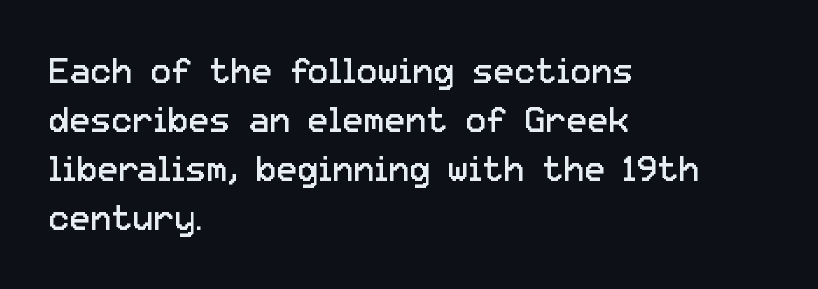
Q: Is the text bold? A: No.
Q: Is the text italic (slanted)? A: No, it is upright.
Q: Is the typeface a serif or a sans-serif typeface? A: Sans-serif.
Q: Is the text underlined? A: No.
Q: How is the paragraph aligned? A: Left-aligned.
Q: Is the spacing between letters normal or unusually wide? A: Normal.
Q: Is the spacing between lines tight, normal or loose? A: Normal.
Q: Width (condensed, normal, or wide)? A: Normal.
Q: Stroke contrast? A: Low.
Q: x-height? A: Medium.
Q: Monospaced? A: No.
